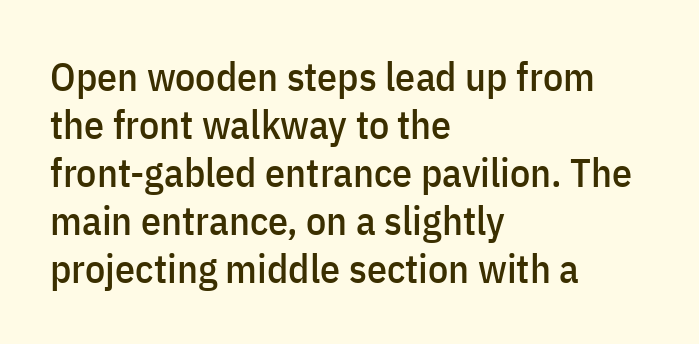
The image shows 40 px condensed sans-serif type, upright; set left-aligned, line spacing 1.2x, normal letter spacing, not underlined; low stroke contrast and a medium x-height.
